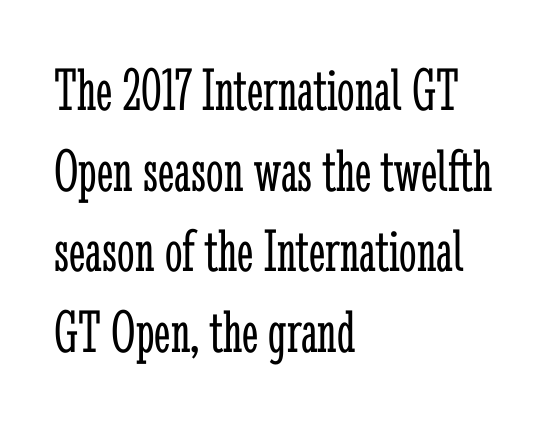
{"serif": "yes", "italic": "no", "bold": "no", "weight": "light", "width": "condensed", "stroke_contrast": "low", "x_height": "medium", "monospaced": "no", "underline": "no", "align": "left", "line_spacing": "normal", "line_spacing_ratio": 1.3, "letter_spacing": "normal", "letter_spacing_em": 0.0, "glyph_px": 62}
